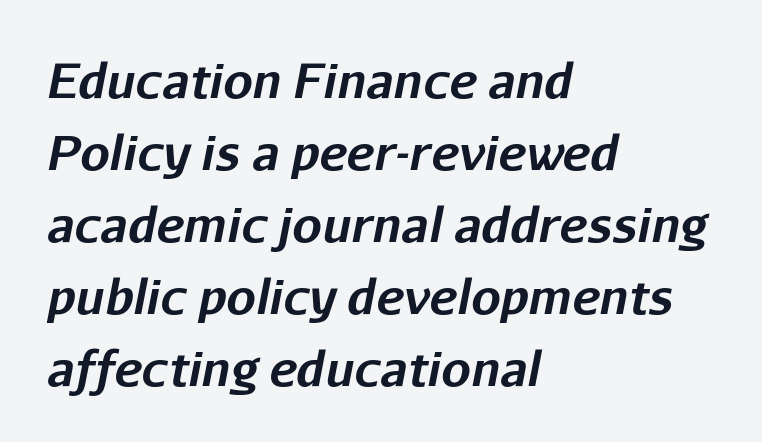
A typesetter would call this leading conventional body-copy spacing. Plain, unruled lines of type. The paragraph shown leans on its left margin. This rendering leaves character spacing at its baseline value. The rendering uses natural spacing where letterforms have individual widths.
